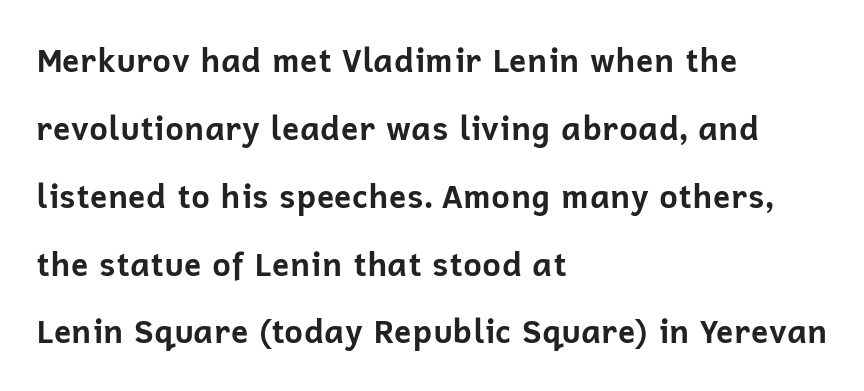
{"serif": "no", "italic": "no", "bold": "yes", "weight": "bold", "width": "normal", "stroke_contrast": "low", "x_height": "medium", "monospaced": "no", "underline": "no", "align": "left", "line_spacing": "loose", "line_spacing_ratio": 2.12, "letter_spacing": "normal", "letter_spacing_em": 0.0, "glyph_px": 32}
